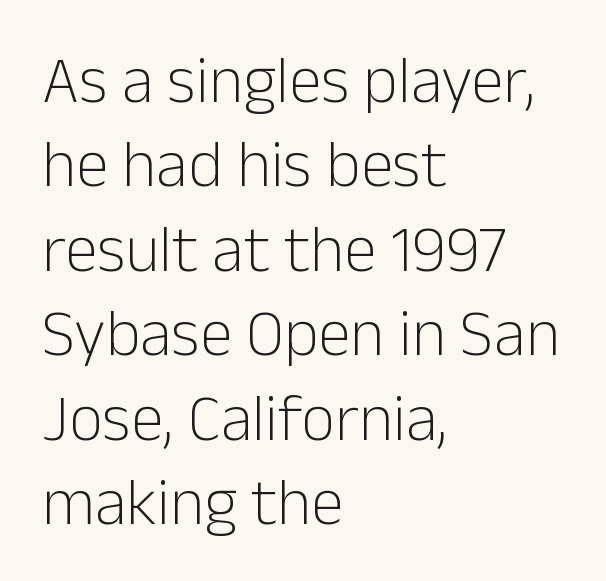
The image shows 66 px light sans-serif type, upright; set left-aligned, normal line spacing (1.28x), normal letter spacing, not underlined; low stroke contrast and a medium x-height.
